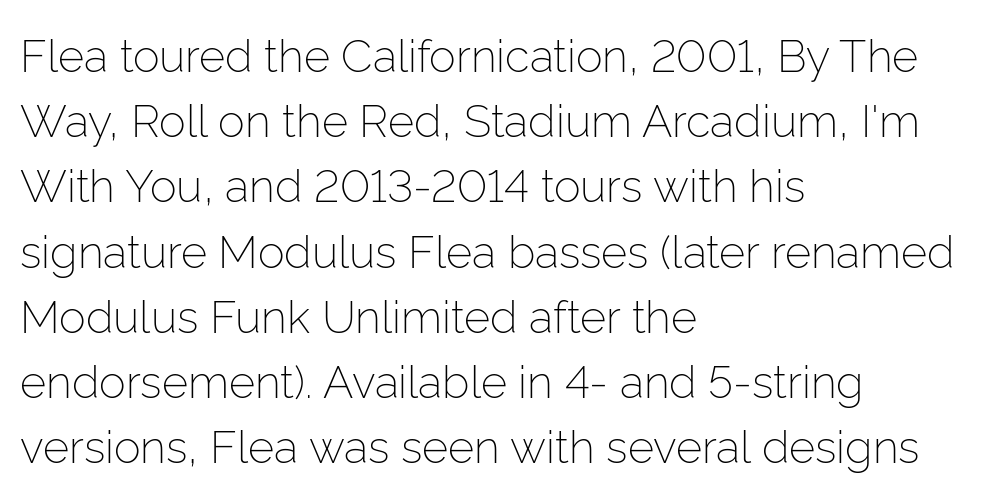
Q: Is the text bold? A: No.
Q: Is the text italic (slanted)? A: No, it is upright.
Q: Is the typeface a serif or a sans-serif typeface? A: Sans-serif.
Q: Is the text underlined? A: No.
Q: How is the paragraph aligned? A: Left-aligned.
Q: Is the spacing between letters normal or unusually wide? A: Normal.
Q: Is the spacing between lines tight, normal or loose? A: Normal.
Q: Width (condensed, normal, or wide)? A: Normal.
Q: Stroke contrast? A: Low.
Q: x-height? A: Medium.
Q: Monospaced? A: No.
